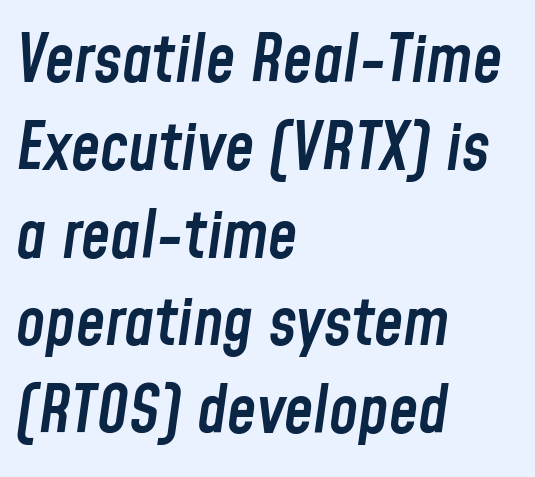
Students, note that the glyphs here touch the page at normal intervals. These lines are rendered in a variable-pitch font. Stems and bowls a touch heavier than normal — semibold. This block has exactly the height ordinary leading produces. Underline: absent. Layout note: lines flush left.
